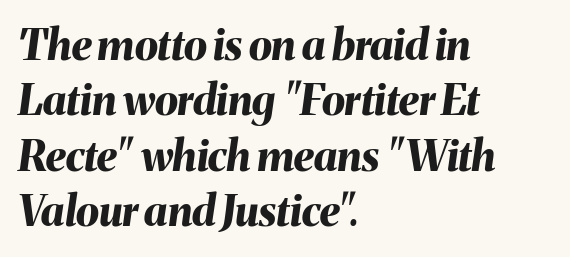
Students, note that the glyphs here touch the page at normal intervals. Italic: yes, the glyphs are oblique. You'd pick this weight for a headline — it's a proper bold. A typesetter would call this proportional, since set widths differ per character. Has an underline been added? It has not.
